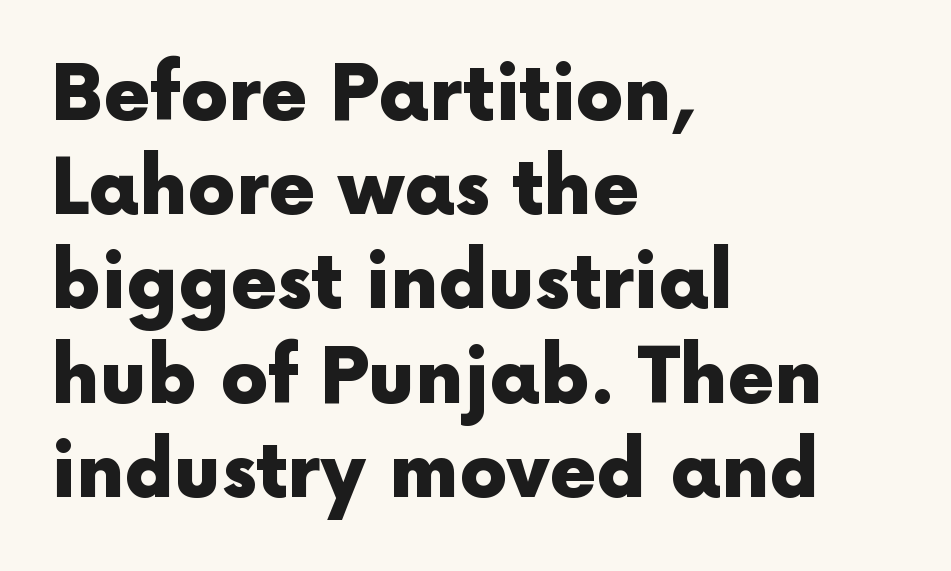
{"serif": "no", "italic": "no", "bold": "yes", "weight": "heavy", "width": "normal", "x_height": "medium", "monospaced": "no", "underline": "no", "align": "left", "line_spacing_ratio": 1.24, "letter_spacing": "normal", "letter_spacing_em": 0.0, "glyph_px": 76}
